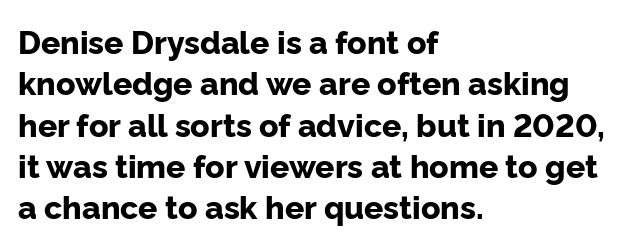
{"serif": "no", "italic": "no", "bold": "yes", "weight": "bold", "width": "normal", "stroke_contrast": "low", "x_height": "medium", "monospaced": "no", "underline": "no", "align": "left", "line_spacing": "normal", "line_spacing_ratio": 1.29, "letter_spacing": "normal", "letter_spacing_em": 0.0, "glyph_px": 32}
